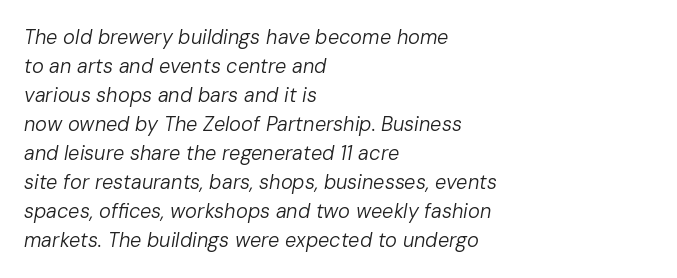
The image shows 20 px text type, italic (leaning right); set left-aligned, normal line spacing (1.45x), normal letter spacing, not underlined.
